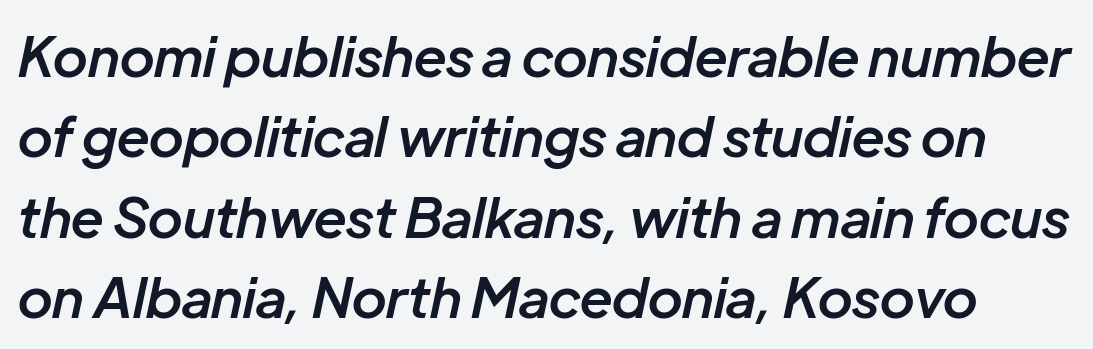
Q: Is the text bold? A: Semi-bold.
Q: Is the text italic (slanted)? A: Yes, it leans right by about 12 degrees.
Q: Is the text underlined? A: No.
Q: Is the spacing between letters normal or unusually wide? A: Normal.
Q: Is the spacing between lines tight, normal or loose? A: Normal.
Q: Width (condensed, normal, or wide)? A: Normal.
Q: Stroke contrast? A: Low.
Q: x-height? A: Medium.
Q: Monospaced? A: No.
